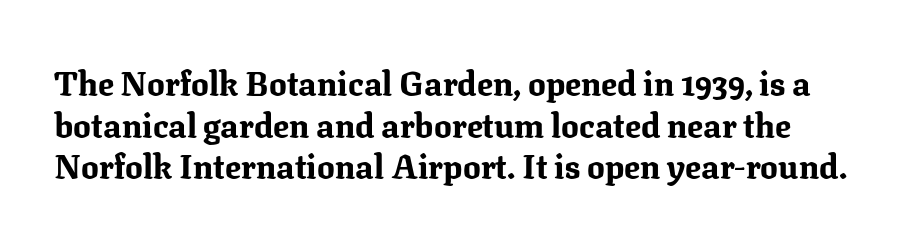
The image shows 33 px bold serif type, upright; set normal line spacing (1.26x), normal letter spacing, not underlined; medium stroke contrast and a medium x-height.
